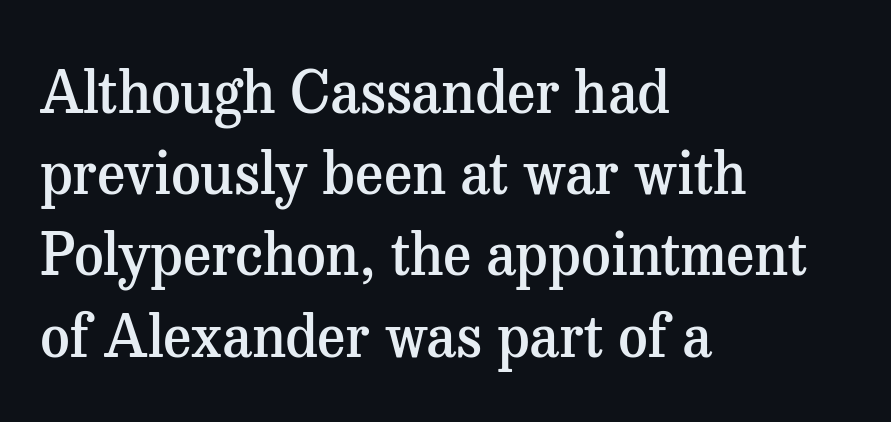
Q: Is the text bold? A: Semi-bold.
Q: Is the text italic (slanted)? A: No, it is upright.
Q: Is the typeface a serif or a sans-serif typeface? A: Serif.
Q: Is the text underlined? A: No.
Q: How is the paragraph aligned? A: Left-aligned.
Q: Is the spacing between letters normal or unusually wide? A: Normal.
Q: Is the spacing between lines tight, normal or loose? A: Normal.
Q: Width (condensed, normal, or wide)? A: Normal.
Q: Stroke contrast? A: Medium.
Q: x-height? A: Medium.
Q: Monospaced? A: No.
